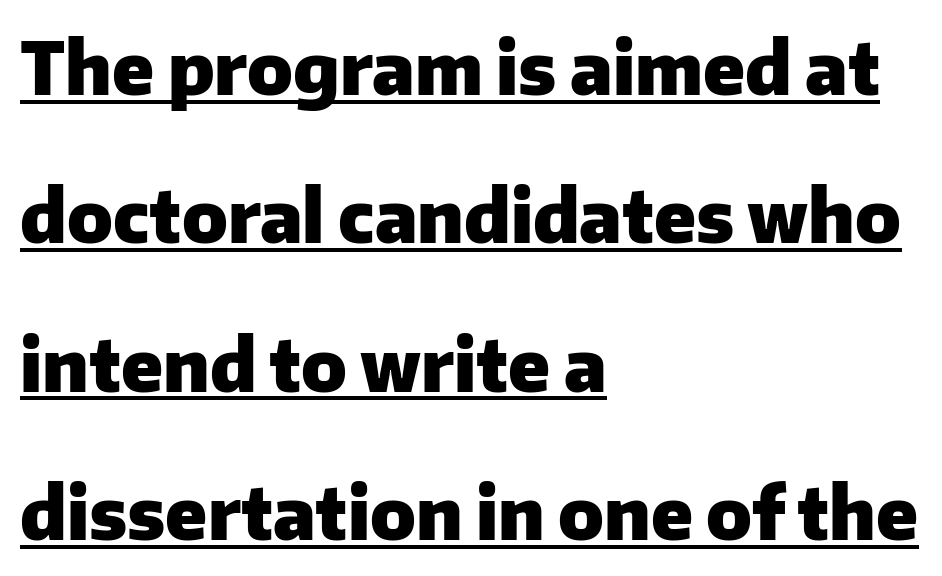
Q: Is the text bold? A: Yes.
Q: Is the text italic (slanted)? A: No, it is upright.
Q: Is the typeface a serif or a sans-serif typeface? A: Sans-serif.
Q: Is the text underlined? A: Yes.
Q: How is the paragraph aligned? A: Left-aligned.
Q: Is the spacing between letters normal or unusually wide? A: Normal.
Q: Is the spacing between lines tight, normal or loose? A: Loose.
Q: Width (condensed, normal, or wide)? A: Normal.
Q: Stroke contrast? A: Low.
Q: x-height? A: Medium.
Q: Monospaced? A: No.
